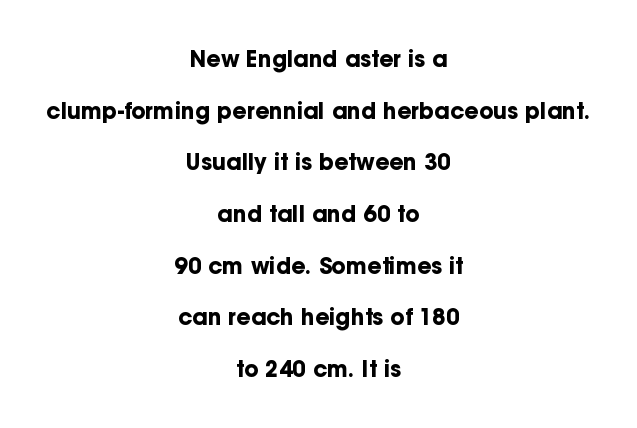
Q: Is the text bold? A: Yes.
Q: Is the text italic (slanted)? A: No, it is upright.
Q: Is the text underlined? A: No.
Q: How is the paragraph aligned? A: Centered.
Q: Is the spacing between letters normal or unusually wide? A: Normal.
Q: Is the spacing between lines tight, normal or loose? A: Loose.
